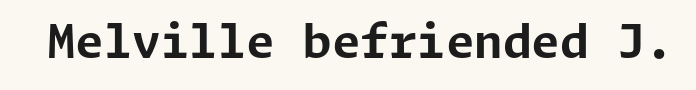
Q: Is the text bold? A: Yes.
Q: Is the text italic (slanted)? A: No, it is upright.
Q: Is the typeface a serif or a sans-serif typeface? A: Sans-serif.
Q: Is the text underlined? A: No.
Q: Is the spacing between letters normal or unusually wide? A: Normal.
Q: Width (condensed, normal, or wide)? A: Normal.
Q: Stroke contrast? A: Low.
Q: x-height? A: Medium.
